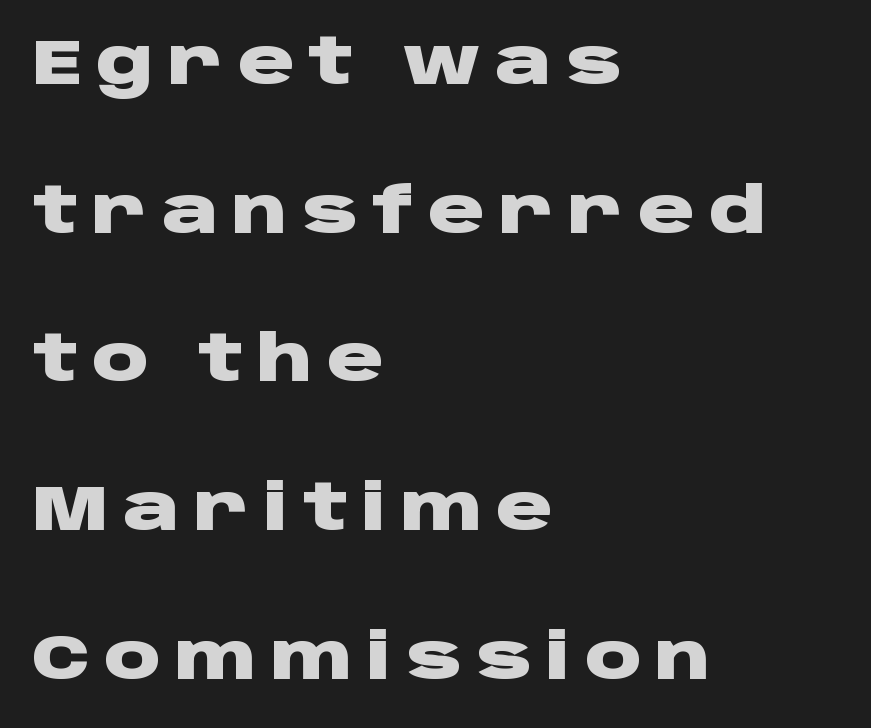
{"serif": "no", "italic": "no", "bold": "yes", "weight": "heavy", "width": "wide", "stroke_contrast": "low", "x_height": "large", "monospaced": "no", "underline": "no", "align": "left", "line_spacing": "loose", "line_spacing_ratio": 2.36, "letter_spacing": "wide", "letter_spacing_em": 0.22, "glyph_px": 63}
